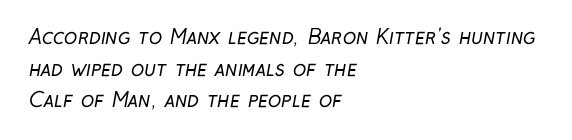
Q: Is the text bold? A: No.
Q: Is the text underlined? A: No.
Q: How is the paragraph aligned? A: Left-aligned.
Q: Is the spacing between letters normal or unusually wide? A: Normal.
Q: Is the spacing between lines tight, normal or loose? A: Normal.
